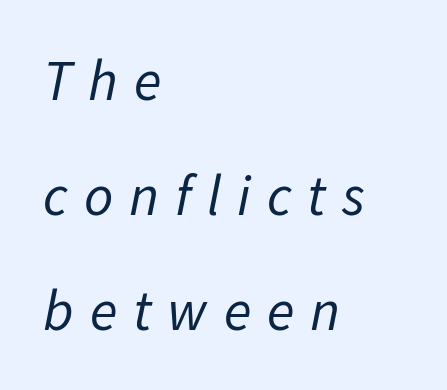
The letterforms sit at book weight or below. Observe the wide spacing: letters keep a clear distance from each other. Do the characters align in a grid? No, the font is proportional. In CSS terms this would be text-align: left. Italic: yes, the glyphs are oblique.
